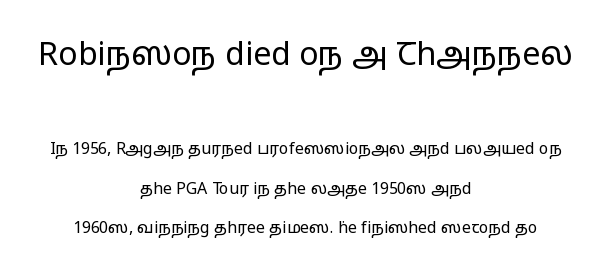
The face looks like a standard text weight, possibly lighter. Airy leading. Which chunk is bigger? The first one — the top block dwarfs the bottom. The rag falls on both sides of this text block equally. The rendering shows plain stroke endings on the letterforms — a sans-serif design. Is this a fixed-width face? No — the glyphs have proportional, varying widths.
